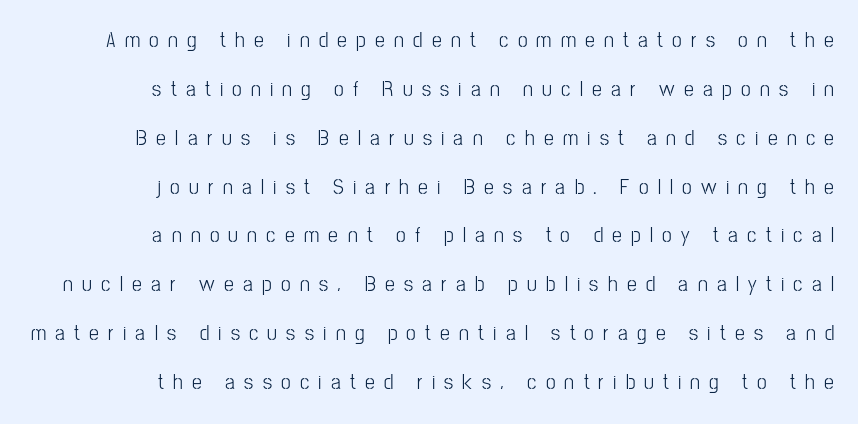
The image shows 22 px text type, upright; set right-aligned, loose line spacing (2.22x), unusually wide letter spacing (+0.42 em), not underlined.
